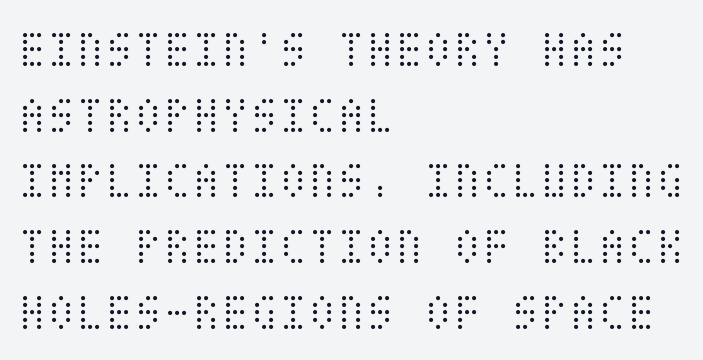
Type without underlining. The face used here is rendered with its standard letterfit. Posture: vertical. Is the stroke heavy? The answer is a plain regular-or-lighter. The paragraph has a hard left edge and a soft right edge.
